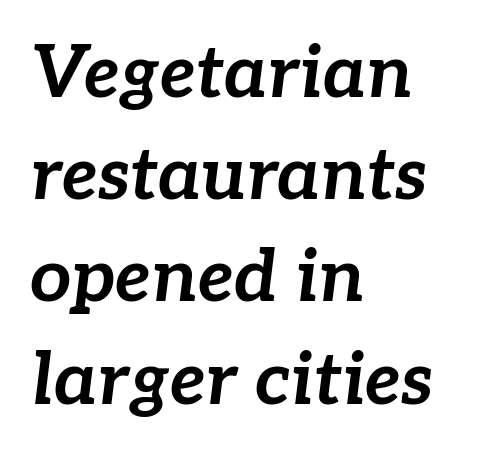
Q: Is the text bold? A: Yes.
Q: Is the text italic (slanted)? A: Yes, it leans right by about 7 degrees.
Q: Is the text underlined? A: No.
Q: How is the paragraph aligned? A: Left-aligned.
Q: Is the spacing between letters normal or unusually wide? A: Normal.
Q: Is the spacing between lines tight, normal or loose? A: Normal.
Q: Width (condensed, normal, or wide)? A: Normal.
Q: Stroke contrast? A: Low.
Q: x-height? A: Medium.
Q: Monospaced? A: No.
